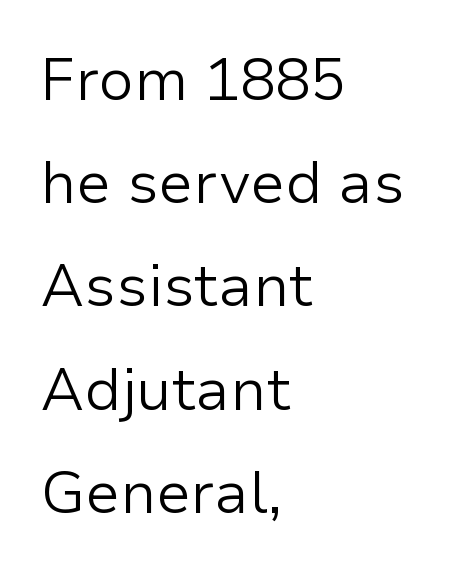
Q: Is the text bold? A: No.
Q: Is the text italic (slanted)? A: No, it is upright.
Q: Is the typeface a serif or a sans-serif typeface? A: Sans-serif.
Q: Is the text underlined? A: No.
Q: How is the paragraph aligned? A: Left-aligned.
Q: Is the spacing between letters normal or unusually wide? A: Normal.
Q: Width (condensed, normal, or wide)? A: Normal.
Q: Stroke contrast? A: Low.
Q: x-height? A: Medium.
Q: Monospaced? A: No.
